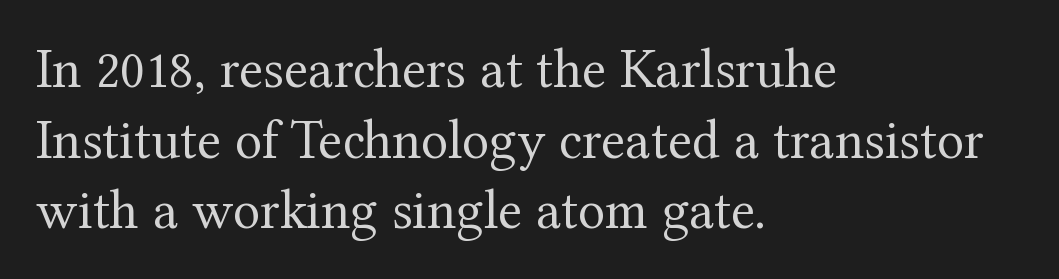
Q: Is the text bold? A: No.
Q: Is the text italic (slanted)? A: No, it is upright.
Q: Is the typeface a serif or a sans-serif typeface? A: Serif.
Q: Is the text underlined? A: No.
Q: How is the paragraph aligned? A: Left-aligned.
Q: Is the spacing between letters normal or unusually wide? A: Normal.
Q: Is the spacing between lines tight, normal or loose? A: Normal.
Q: Width (condensed, normal, or wide)? A: Normal.
Q: Stroke contrast? A: Medium.
Q: x-height? A: Medium.
Q: Monospaced? A: No.
